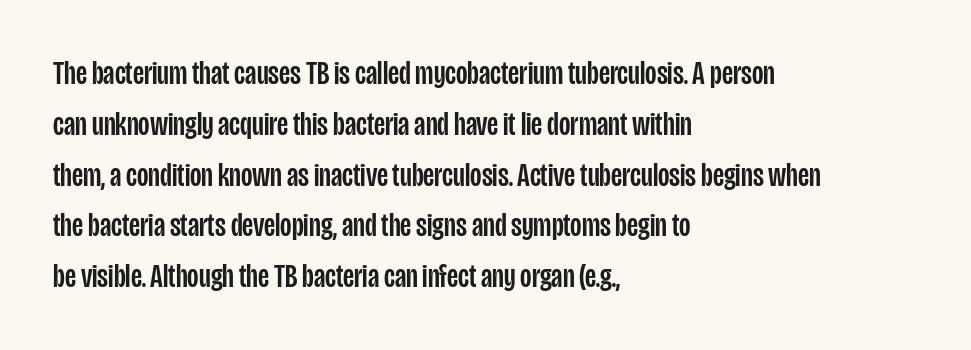
{"serif": "no", "italic": "no", "width": "condensed", "stroke_contrast": "low", "x_height": "large", "monospaced": "no", "underline": "no", "align": "left", "line_spacing": "normal", "line_spacing_ratio": 1.54, "letter_spacing": "normal", "letter_spacing_em": 0.0, "glyph_px": 33}
